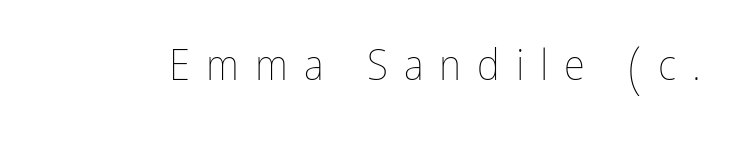
The image shows 43 px thin, condensed type, upright; set unusually wide letter spacing (+0.37 em), not underlined; low stroke contrast and a medium x-height.
